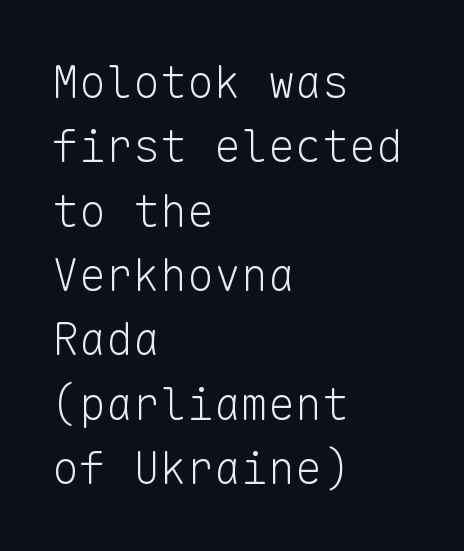
Q: Is the text bold? A: No.
Q: Is the text italic (slanted)? A: No, it is upright.
Q: Is the typeface a serif or a sans-serif typeface? A: Sans-serif.
Q: Is the text underlined? A: No.
Q: How is the paragraph aligned? A: Left-aligned.
Q: Is the spacing between letters normal or unusually wide? A: Normal.
Q: Is the spacing between lines tight, normal or loose? A: Normal.
Q: Width (condensed, normal, or wide)? A: Normal.
Q: Stroke contrast? A: Low.
Q: x-height? A: Medium.
Q: Monospaced? A: Yes.
